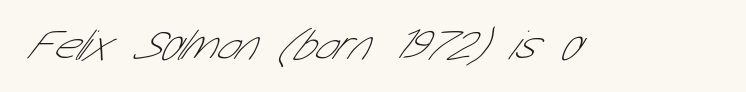
{"serif": "no", "bold": "no", "weight": "thin", "width": "condensed", "stroke_contrast": "low", "x_height": "medium", "monospaced": "no", "underline": "no", "letter_spacing": "normal", "letter_spacing_em": 0.0, "glyph_px": 43}
